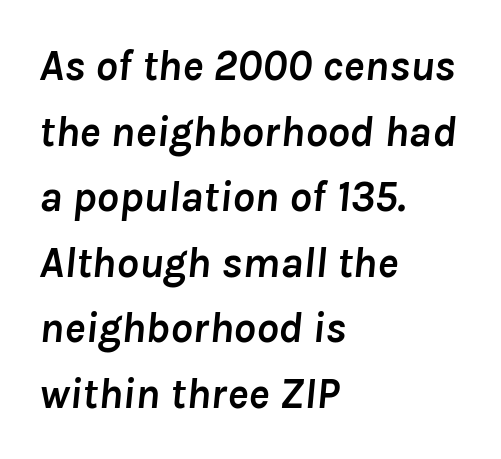
Q: Is the text bold? A: Yes.
Q: Is the text italic (slanted)? A: Yes, it leans right by about 8 degrees.
Q: Is the text underlined? A: No.
Q: How is the paragraph aligned? A: Left-aligned.
Q: Is the spacing between letters normal or unusually wide? A: Normal.
Q: Is the spacing between lines tight, normal or loose? A: Normal.
Q: Width (condensed, normal, or wide)? A: Normal.
Q: Stroke contrast? A: Low.
Q: x-height? A: Medium.
Q: Monospaced? A: No.
